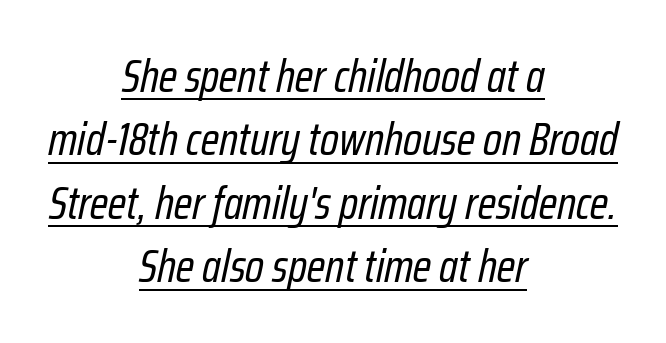
The image shows 46 px regular-weight, condensed type, italic (leaning right); set centered, normal line spacing (1.38x), normal letter spacing, underlined; low stroke contrast and a medium x-height.
